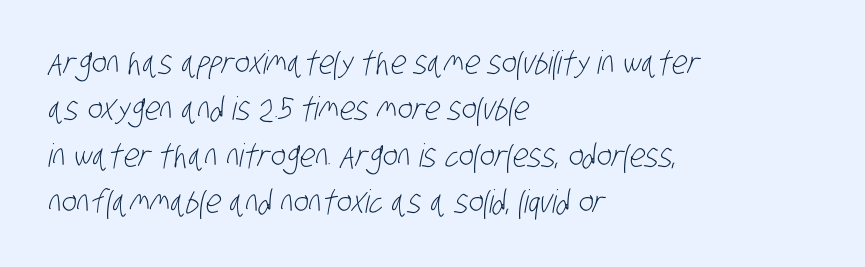
Just letters on the line, the space beneath them empty. The letters look calm and open, with moderate or lighter stems. Type style note: lacks serifs. The paragraph has a hard left edge and a soft right edge. Vertical spacing — default. Each letter keeps its own natural width here, so spacing adapts to shape.
